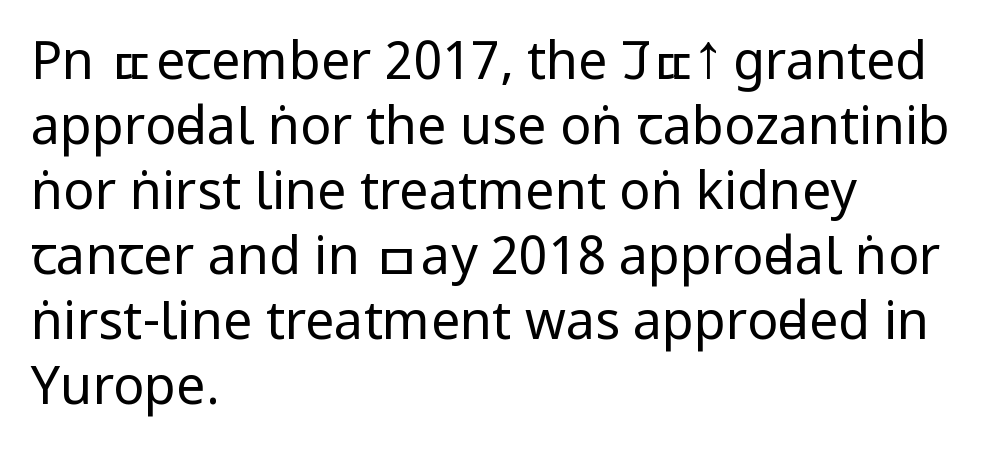
{"serif": "no", "italic": "no", "bold": "no", "weight": "regular", "width": "condensed", "stroke_contrast": "low", "x_height": "large", "monospaced": "no", "underline": "no", "align": "left", "line_spacing": "normal", "line_spacing_ratio": 1.25, "letter_spacing": "normal", "letter_spacing_em": 0.0, "glyph_px": 52}
